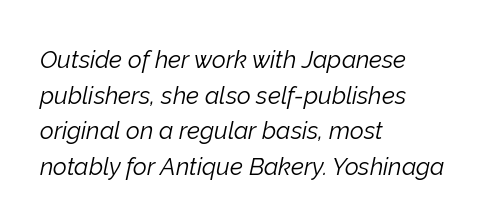
Letters rest on an invisible, unmarked baseline. Quick note: interline space is typical. Posture: slanted. The passage is arranged the way most books set body copy — flush left. Is the stroke heavy? The answer is a plain regular-or-lighter.
